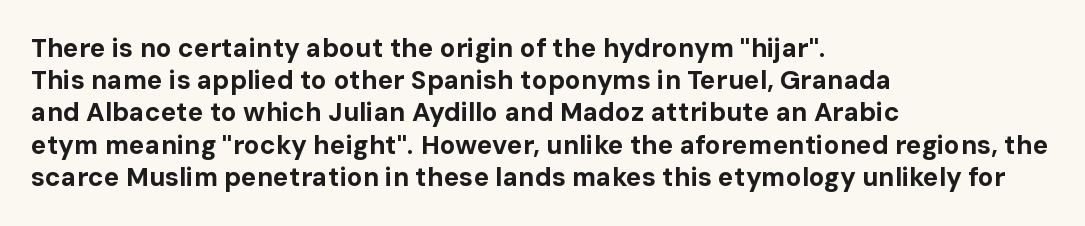
{"italic": "no", "bold": "yes", "underline": "no", "align": "left", "line_spacing_ratio": 1.24, "letter_spacing": "normal", "letter_spacing_em": 0.0, "glyph_px": 26}
